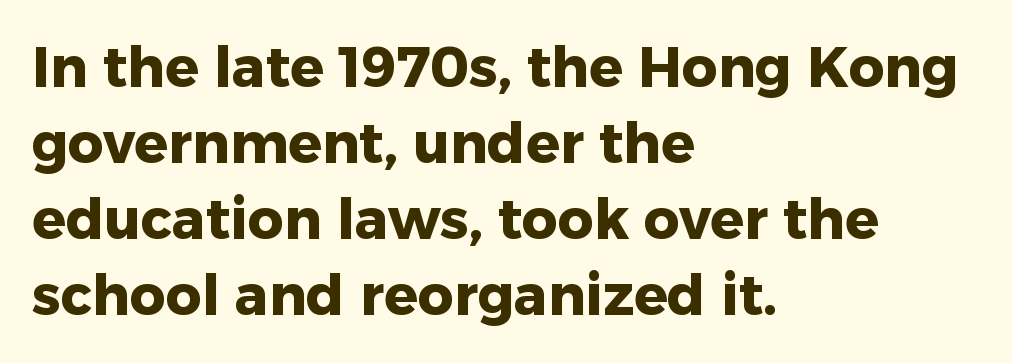
Rows of type keep a routine distance in the vertical direction. Is there any slant? The stems are plumb. Descender tails drop into unmarked territory. The tracking reads as untouched default to a designer's eye. Horizontal alignment here is leftward, the default for most running prose. Font category for this specimen: sans-serif.
